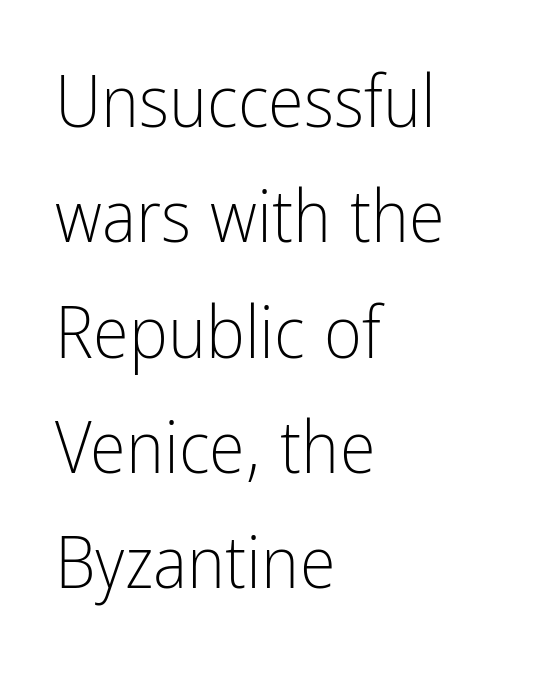
{"serif": "no", "italic": "no", "bold": "no", "weight": "light", "width": "condensed", "stroke_contrast": "low", "x_height": "medium", "monospaced": "no", "underline": "no", "align": "left", "line_spacing": "normal", "line_spacing_ratio": 1.58, "letter_spacing": "normal", "letter_spacing_em": 0.0, "glyph_px": 73}
